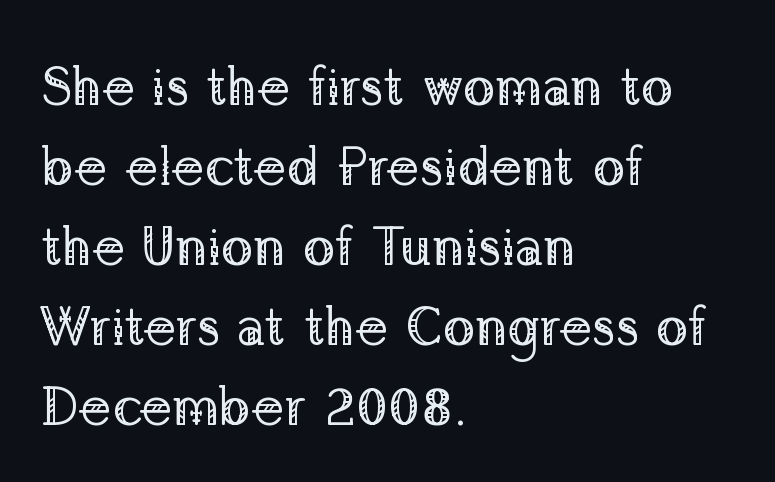
The image shows 54 px regular-weight serif type, upright; set left-aligned, normal line spacing (1.48x), normal letter spacing, not underlined; low stroke contrast and a medium x-height.
